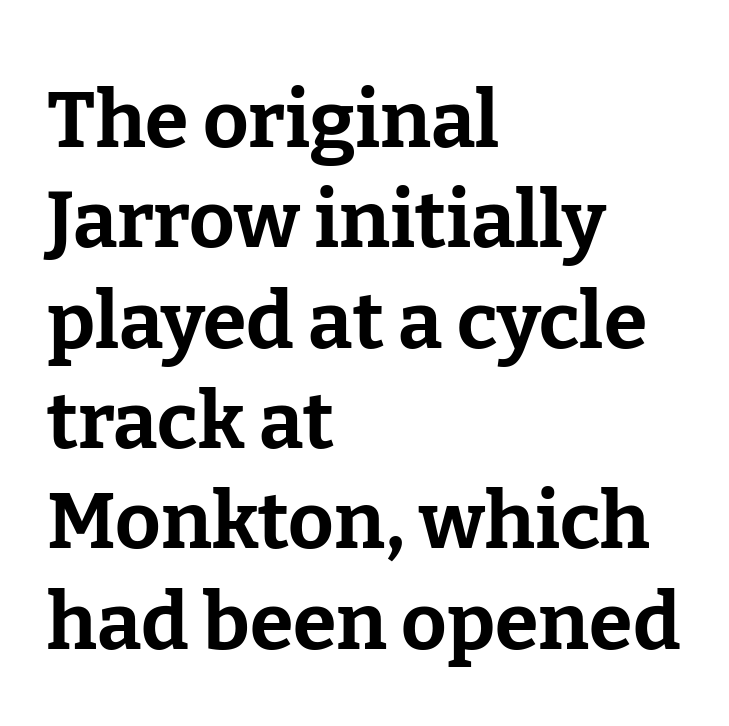
Q: Is the text bold? A: Yes.
Q: Is the text italic (slanted)? A: No, it is upright.
Q: Is the typeface a serif or a sans-serif typeface? A: Serif.
Q: Is the text underlined? A: No.
Q: How is the paragraph aligned? A: Left-aligned.
Q: Is the spacing between letters normal or unusually wide? A: Normal.
Q: Is the spacing between lines tight, normal or loose? A: Normal.
Q: Width (condensed, normal, or wide)? A: Normal.
Q: Stroke contrast? A: Low.
Q: x-height? A: Medium.
Q: Monospaced? A: No.
